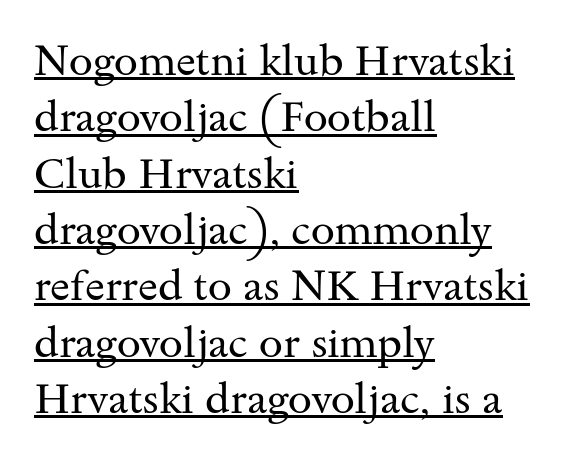
Q: Is the text bold? A: No.
Q: Is the text italic (slanted)? A: No, it is upright.
Q: Is the typeface a serif or a sans-serif typeface? A: Serif.
Q: Is the text underlined? A: Yes.
Q: How is the paragraph aligned? A: Left-aligned.
Q: Is the spacing between letters normal or unusually wide? A: Normal.
Q: Is the spacing between lines tight, normal or loose? A: Normal.
Q: Width (condensed, normal, or wide)? A: Wide.
Q: Stroke contrast? A: Medium.
Q: x-height? A: Small.
Q: Monospaced? A: No.
